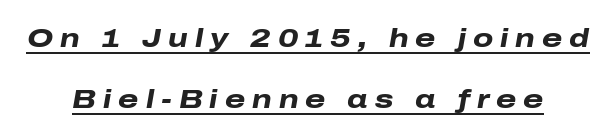
{"italic": "yes", "lean": "right", "slant_degrees": 10, "bold": "yes", "underline": "yes", "align": "center", "line_spacing": "loose", "line_spacing_ratio": 2.35, "letter_spacing": "wide", "letter_spacing_em": 0.27, "glyph_px": 26}
